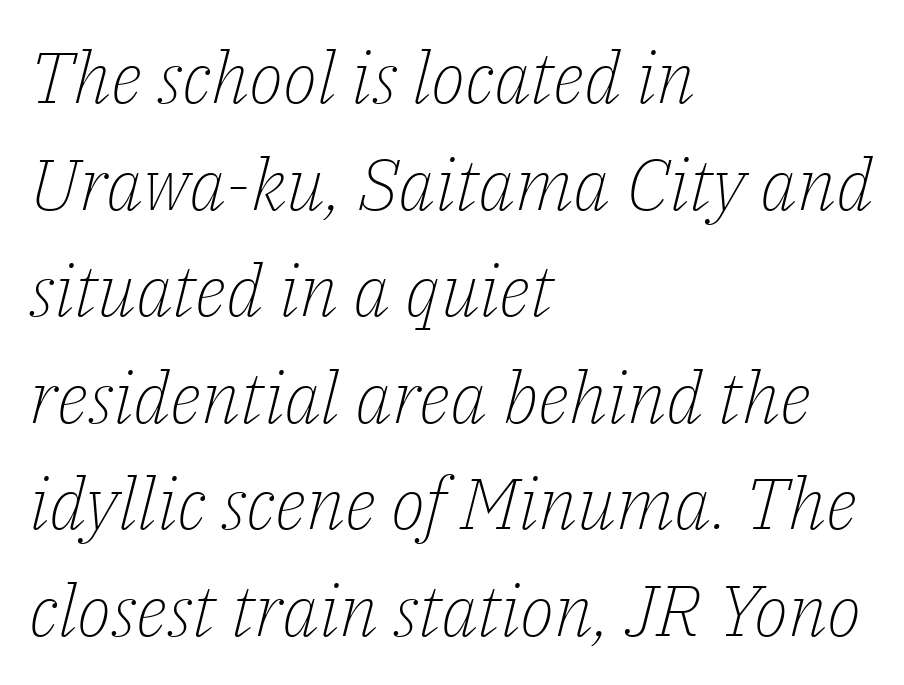
The image shows 72 px light serif type, italic (leaning right); set left-aligned, normal line spacing (1.48x), normal letter spacing, not underlined; low stroke contrast and a medium x-height.
